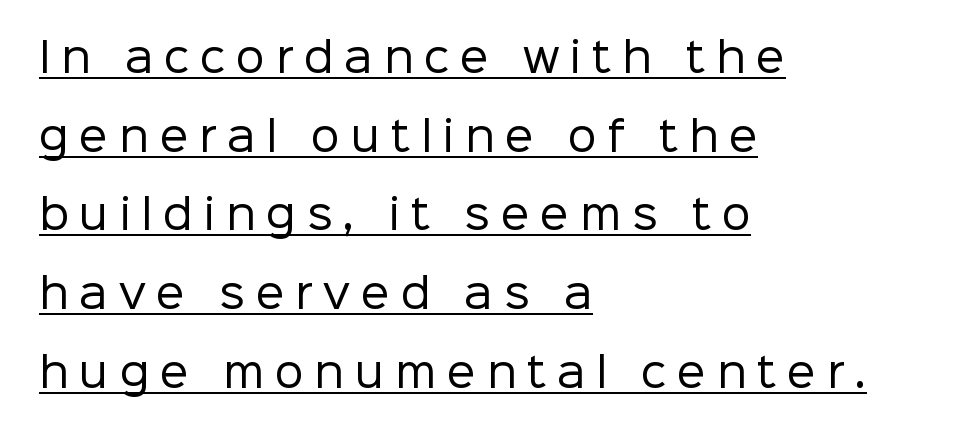
The image shows 41 px regular-weight sans-serif type, upright; set left-aligned, loose line spacing (1.92x), unusually wide letter spacing (+0.26 em), underlined; low stroke contrast and a medium x-height.
